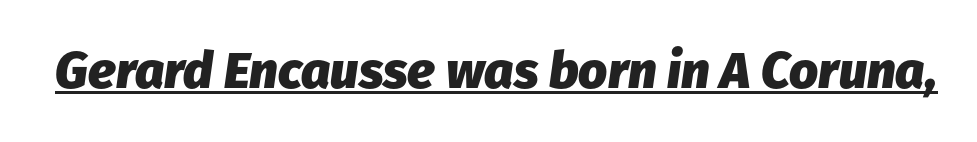
Q: Is the text bold? A: Yes.
Q: Is the text italic (slanted)? A: Yes, it leans right by about 8 degrees.
Q: Is the text underlined? A: Yes.
Q: Is the spacing between letters normal or unusually wide? A: Normal.
Q: Width (condensed, normal, or wide)? A: Normal.
Q: Stroke contrast? A: Low.
Q: x-height? A: Medium.
Q: Monospaced? A: No.
